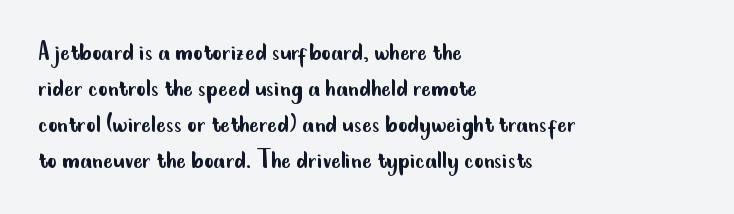
Q: Is the text bold? A: No.
Q: Is the text italic (slanted)? A: No, it is upright.
Q: Is the typeface a serif or a sans-serif typeface? A: Sans-serif.
Q: Is the text underlined? A: No.
Q: How is the paragraph aligned? A: Left-aligned.
Q: Is the spacing between letters normal or unusually wide? A: Normal.
Q: Width (condensed, normal, or wide)? A: Condensed.
Q: Stroke contrast? A: Low.
Q: x-height? A: Small.
Q: Monospaced? A: No.
